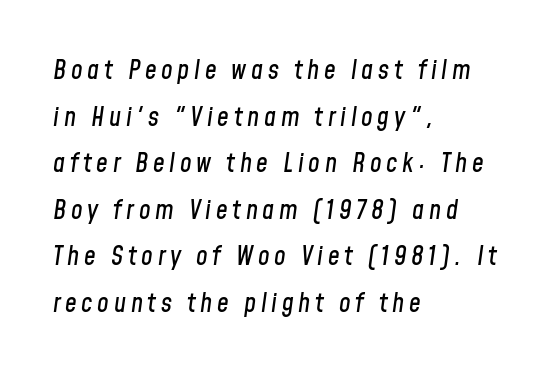
The image shows 26 px text type, italic (leaning right); set left-aligned, line spacing 1.79x, not underlined.
